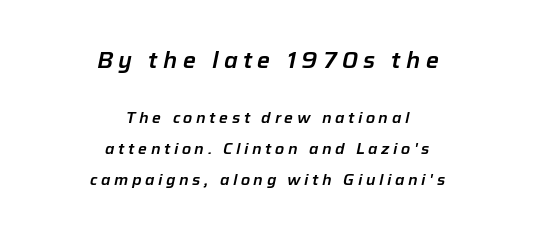
Q: Is the text italic (slanted)? A: Yes, it leans right by about 12 degrees.
Q: Is the text underlined? A: No.
Q: How is the paragraph aligned? A: Centered.
Q: Is the spacing between letters normal or unusually wide? A: Unusually wide.
Q: Is the spacing between lines tight, normal or loose? A: Loose.
Q: Which block of text is set in a larger size, the first (top) or the second (bottom)? A: The first (top) one.
